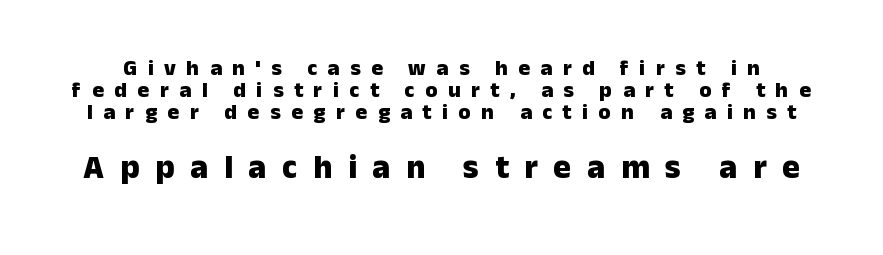
The image shows 33 px heavy sans-serif type, upright; set tight line spacing (0.99x), unusually wide letter spacing (+0.48 em), not underlined; the second (bottom) block is 1.5x larger; low stroke contrast and a medium x-height.
